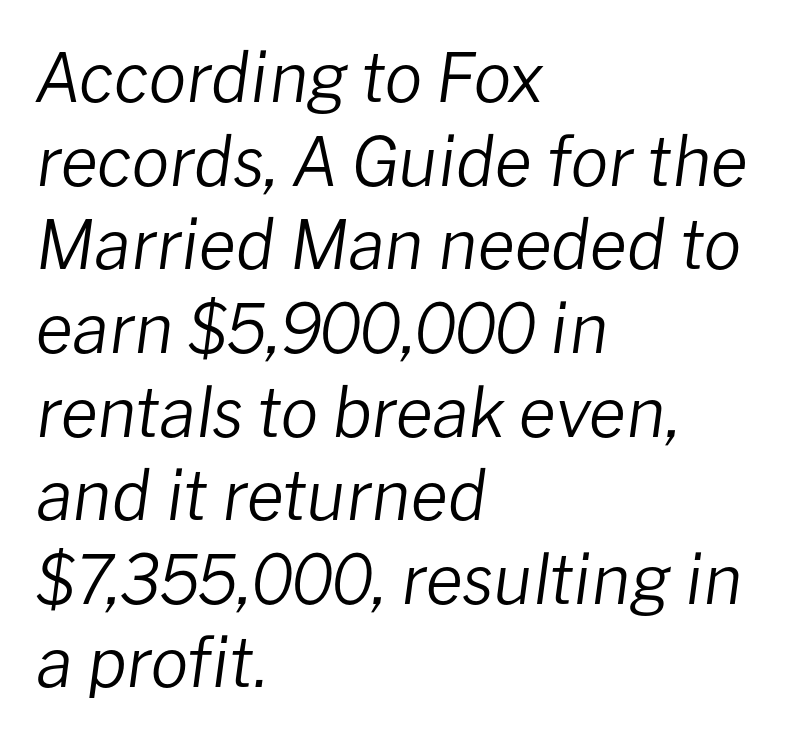
{"italic": "yes", "lean": "right", "slant_degrees": 8, "bold": "no", "weight": "regular", "width": "normal", "stroke_contrast": "low", "x_height": "medium", "monospaced": "no", "underline": "no", "align": "left", "line_spacing_ratio": 1.23, "letter_spacing": "normal", "letter_spacing_em": 0.0, "glyph_px": 68}
